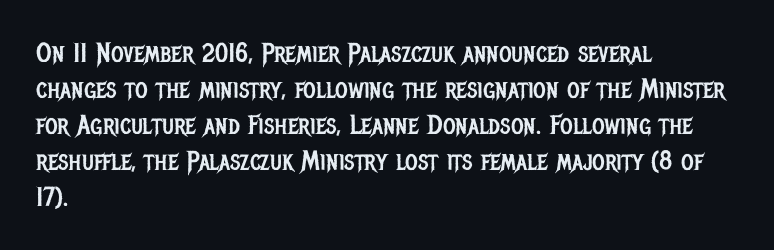
{"italic": "no", "bold": "no", "underline": "no", "align": "left", "line_spacing": "normal", "line_spacing_ratio": 1.33, "letter_spacing": "normal", "letter_spacing_em": 0.0, "glyph_px": 27}
